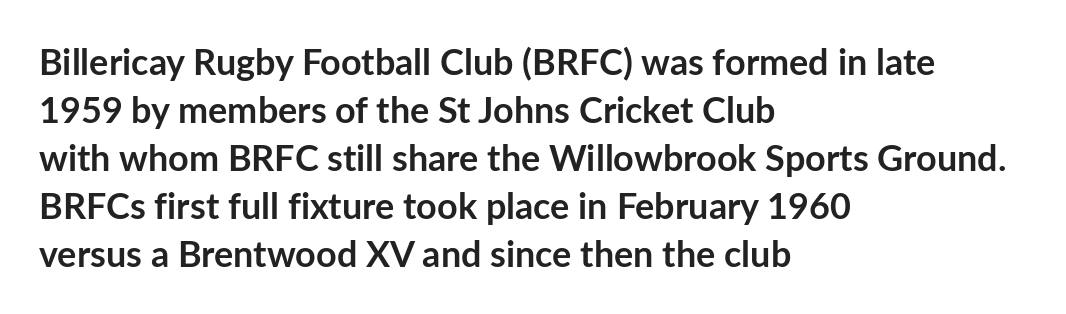
{"serif": "no", "italic": "no", "bold": "yes", "weight": "semibold", "width": "normal", "stroke_contrast": "low", "x_height": "medium", "monospaced": "no", "underline": "no", "align": "left", "line_spacing": "normal", "line_spacing_ratio": 1.33, "letter_spacing": "normal", "letter_spacing_em": 0.0, "glyph_px": 36}
